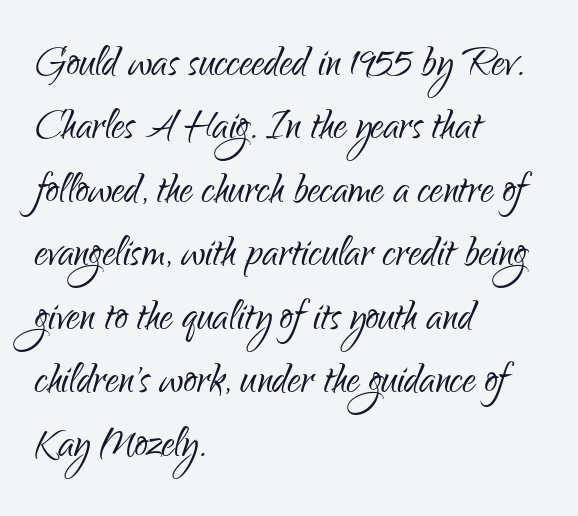
Regarding serifs, this sample does without them. Unbolded letterforms with no extra heft. Lines of text with bare space underneath.
